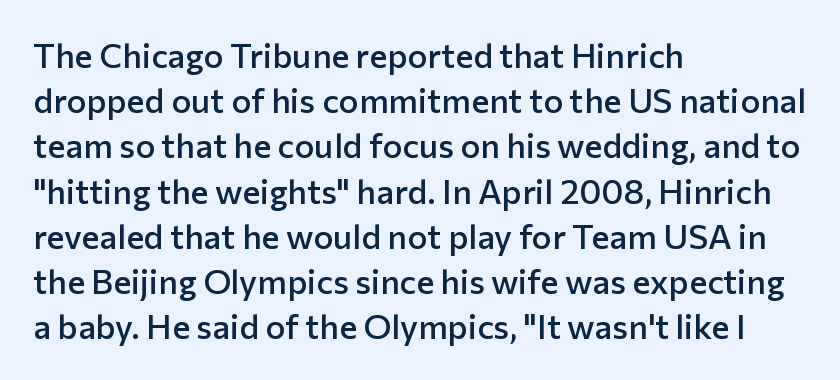
This is moderately heavy type, rendered in semibold. Successive baselines arrive at the customary interval. The passage is arranged the way most books set body copy — flush left. The passage shown is not underscored anywhere.
